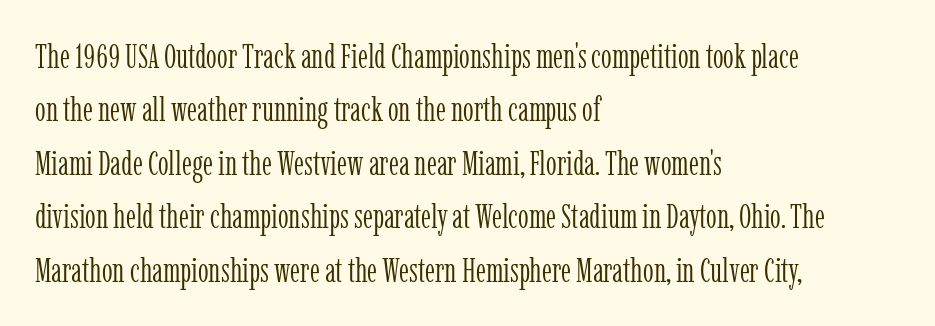
{"serif": "yes", "italic": "no", "bold": "no", "weight": "light", "width": "condensed", "stroke_contrast": "low", "x_height": "medium", "monospaced": "no", "underline": "no", "align": "left", "line_spacing": "normal", "line_spacing_ratio": 1.57, "letter_spacing": "normal", "letter_spacing_em": 0.0, "glyph_px": 34}
